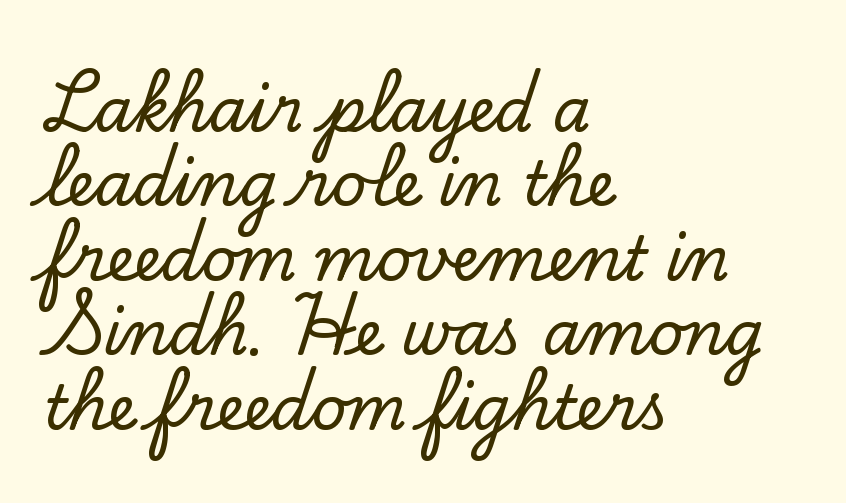
Q: Is the text italic (slanted)? A: Yes.
Q: Is the typeface a serif or a sans-serif typeface? A: Serif.
Q: Is the text underlined? A: No.
Q: How is the paragraph aligned? A: Left-aligned.
Q: Is the spacing between letters normal or unusually wide? A: Normal.
Q: Width (condensed, normal, or wide)? A: Normal.
Q: Stroke contrast? A: Low.
Q: x-height? A: Small.
Q: Monospaced? A: No.
